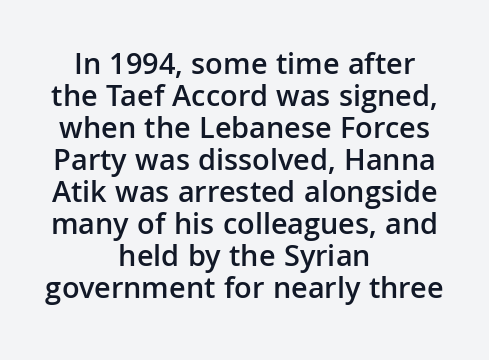
Heft: intermediate — a semibold. Notice how the stems are strictly vertical — no italics here. No word sits above an underline. Where is the straight margin? There isn't one; the lines are centered.
